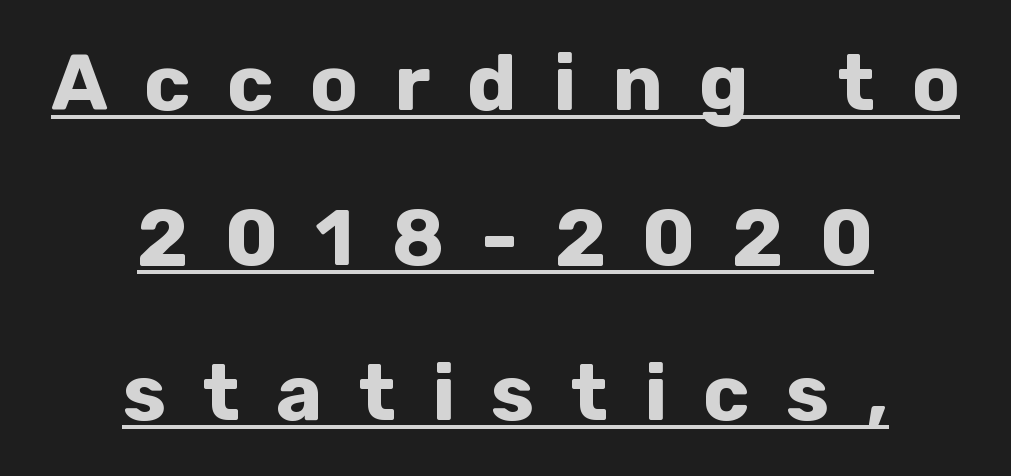
Pretty heavy lettering here — definitely bold. A typesetter would mark this as roman, not italic. Looks like someone drew a line under every word here. The paragraph has two soft edges and a firm central axis. The line texture is sparse and dotted thanks to wide tracking. A typesetter would call this proportional, since set widths differ per character.
